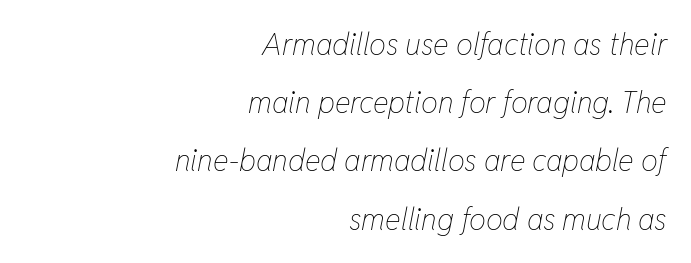
The string is rendered with underlining switched off. Stroke thickness stays within the range of a standard reading face or lighter. Words appear dense and cohesive because spacing is normal. The face used here has a pronounced slope to its letters.
